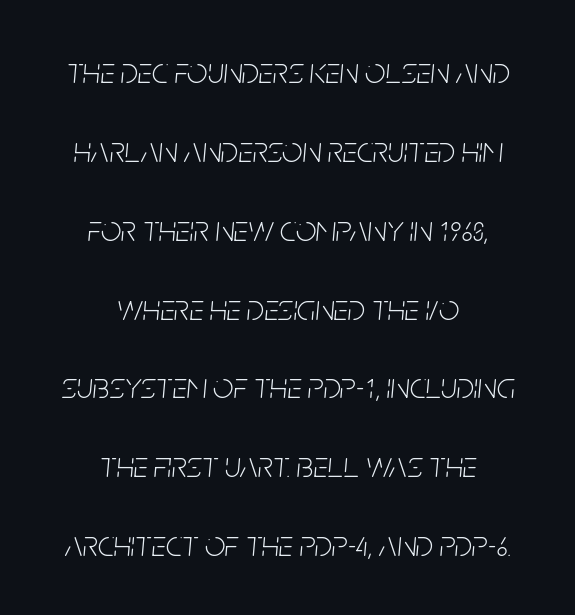
Q: Is the text bold? A: No.
Q: Is the text italic (slanted)? A: Yes, it leans right by about 5 degrees.
Q: Is the text underlined? A: No.
Q: How is the paragraph aligned? A: Centered.
Q: Is the spacing between letters normal or unusually wide? A: Normal.
Q: Is the spacing between lines tight, normal or loose? A: Loose.
Q: Width (condensed, normal, or wide)? A: Condensed.
Q: Stroke contrast? A: Low.
Q: x-height? A: Large.
Q: Monospaced? A: No.
